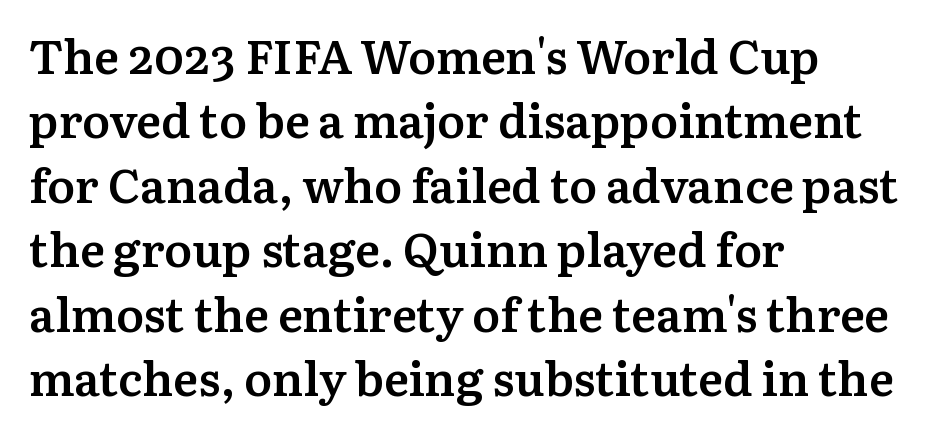
Q: Is the text bold? A: Semi-bold.
Q: Is the text italic (slanted)? A: No, it is upright.
Q: Is the typeface a serif or a sans-serif typeface? A: Serif.
Q: Is the text underlined? A: No.
Q: How is the paragraph aligned? A: Left-aligned.
Q: Is the spacing between letters normal or unusually wide? A: Normal.
Q: Is the spacing between lines tight, normal or loose? A: Normal.
Q: Width (condensed, normal, or wide)? A: Normal.
Q: Stroke contrast? A: Medium.
Q: x-height? A: Medium.
Q: Monospaced? A: No.
